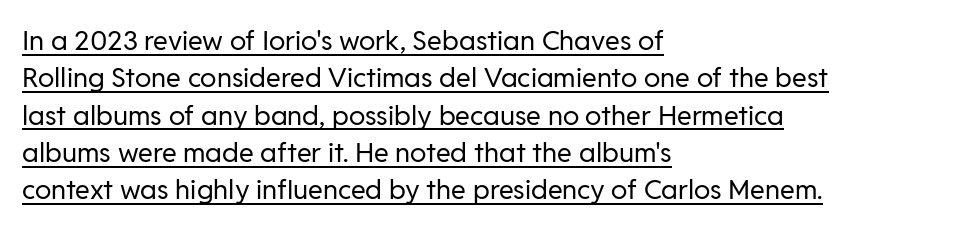
Emphasis is given by a line drawn under the lettering. If you drew a line through each stem, it would be perfectly vertical. Is this a heavy cut? Hardly; it is regular or lighter. The paragraph has a hard left edge and a soft right edge. Summary of vertical rhythm: regular, with standard interline spacing. Inter-character spacing is left at the font's built-in metrics.
